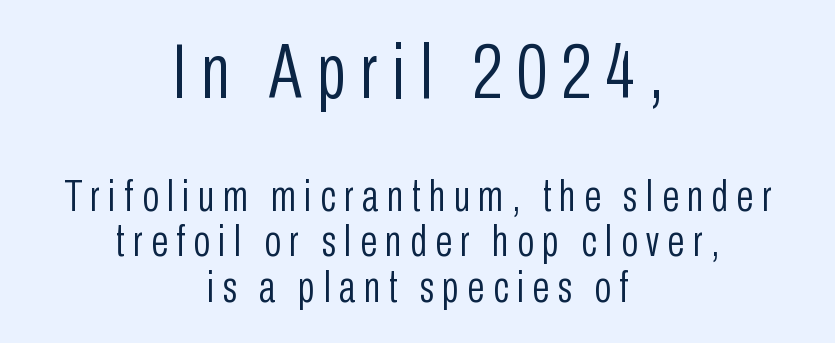
Here the first block reads like a headline and the second like body copy. This reads as an unemphasized weight, regular at the heaviest. Visually the block forms a symmetrical silhouette, jagged on both flanks. The words here are not underlined. Is this a fixed-width face? No — the glyphs have proportional, varying widths.
